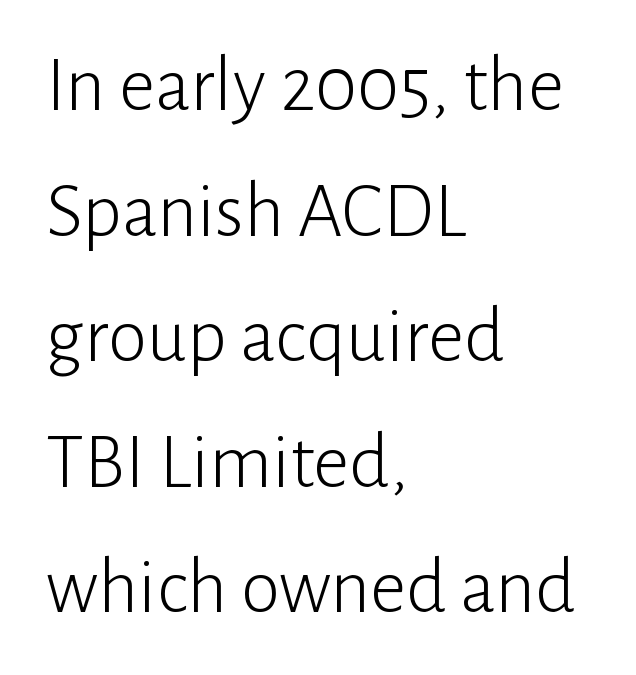
The line texture is even and compact thanks to regular tracking. Each stroke keeps to a modest, everyday thickness or less. The letters stand straight up with perfectly vertical stems. In terms of leading, this rendering sits right in the middle.
